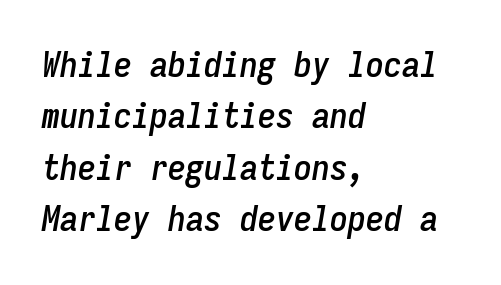
In terms of leading, this rendering sits right in the middle. A typesetter would call this monospace, since all characters share one set width. The passage shown is not underscored anywhere. The letterforms sit shoulder to shoulder at normal distance. Slanted lettering throughout.
